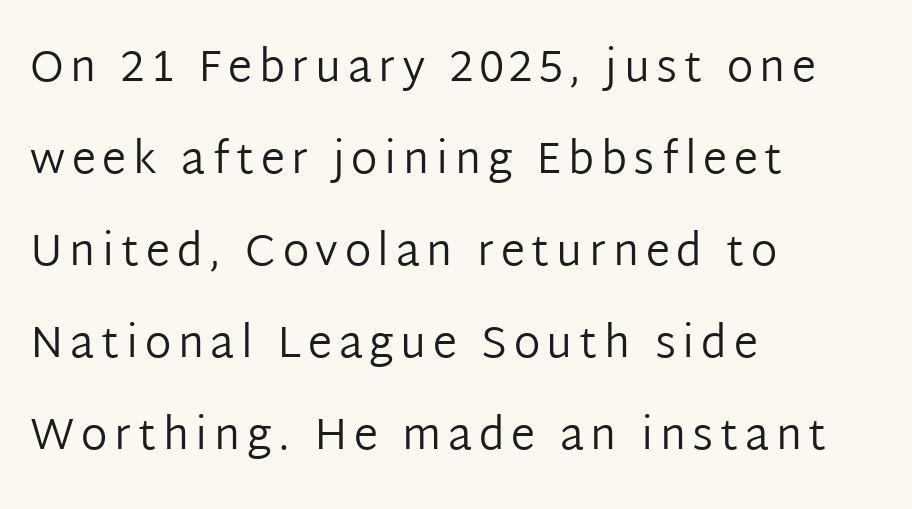
Every row of glyphs begins at an identical x-position on the left. Think of a printed novel: that variable character pitch is what you see here. Tall strokes in this sample are plumb rather than angled. The space directly below the letters is spotless. The designer went with a sans here, leaving each stem footless. The weight tops out at a normal text grade.
